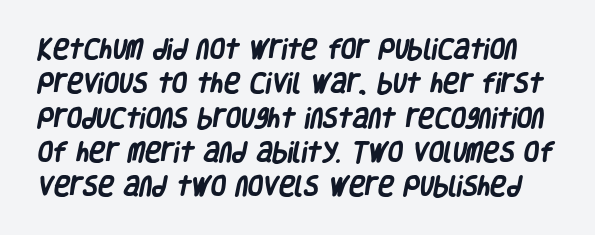
Q: Is the text bold? A: Yes.
Q: Is the text underlined? A: No.
Q: Is the spacing between letters normal or unusually wide? A: Normal.
Q: Is the spacing between lines tight, normal or loose? A: Normal.
